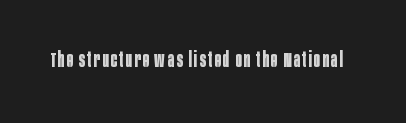
{"italic": "no", "bold": "yes", "underline": "no", "glyph_px": 21}
